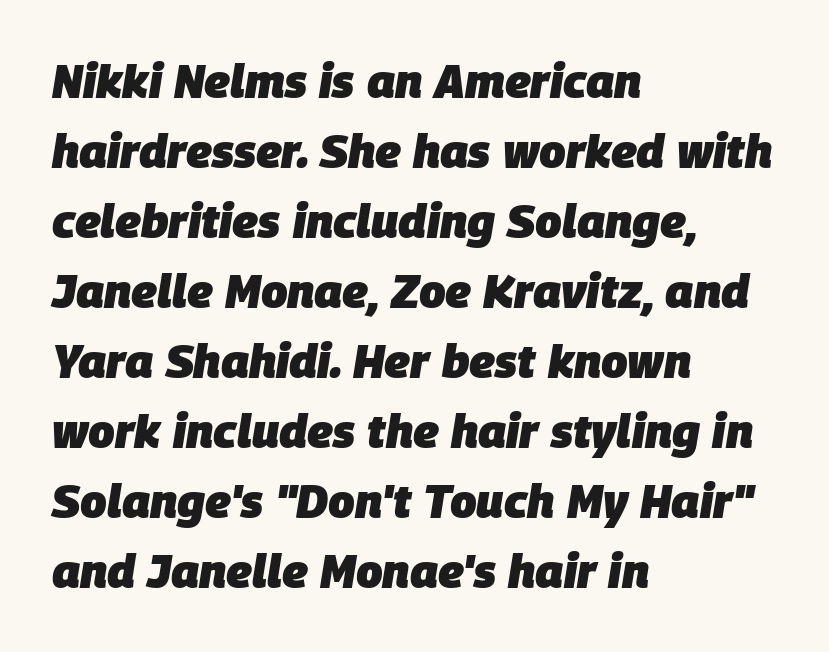
The image shows 47 px heavy type, italic (leaning right); set left-aligned, normal line spacing (1.49x), normal letter spacing, not underlined; low stroke contrast and a large x-height.
